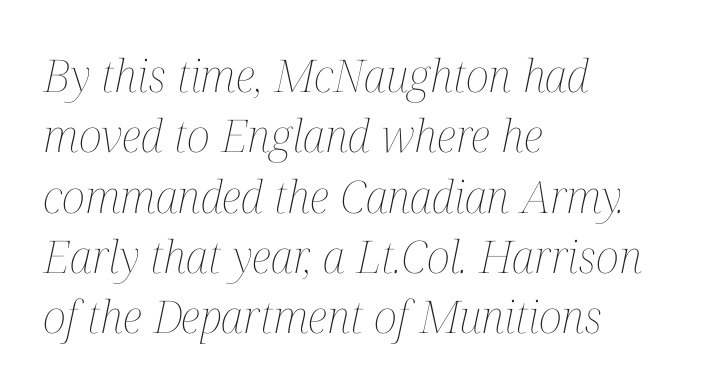
{"italic": "yes", "lean": "right", "slant_degrees": 12, "bold": "no", "weight": "thin", "width": "condensed", "stroke_contrast": "medium", "x_height": "medium", "monospaced": "no", "underline": "no", "align": "left", "line_spacing": "normal", "line_spacing_ratio": 1.34, "letter_spacing": "normal", "letter_spacing_em": 0.0, "glyph_px": 45}
